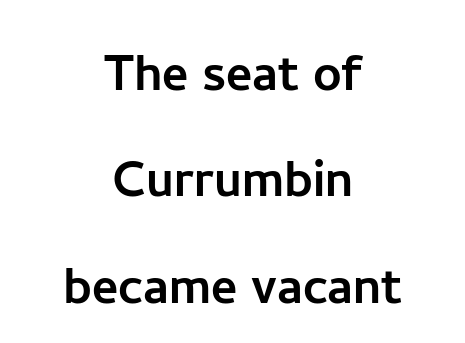
{"serif": "no", "italic": "no", "width": "normal", "stroke_contrast": "low", "x_height": "medium", "monospaced": "no", "underline": "no", "align": "center", "line_spacing": "normal", "line_spacing_ratio": 1.69, "letter_spacing": "normal", "letter_spacing_em": 0.0, "glyph_px": 63}
